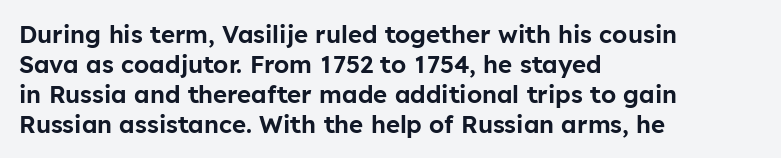
The lines in this sample share a left origin and differ only in where they stop. Tracking here is standard; glyphs follow each other at the usual distance. How would I describe the line gaps? Plain and ordinary. You can tell it's not italic because the verticals are truly vertical.
